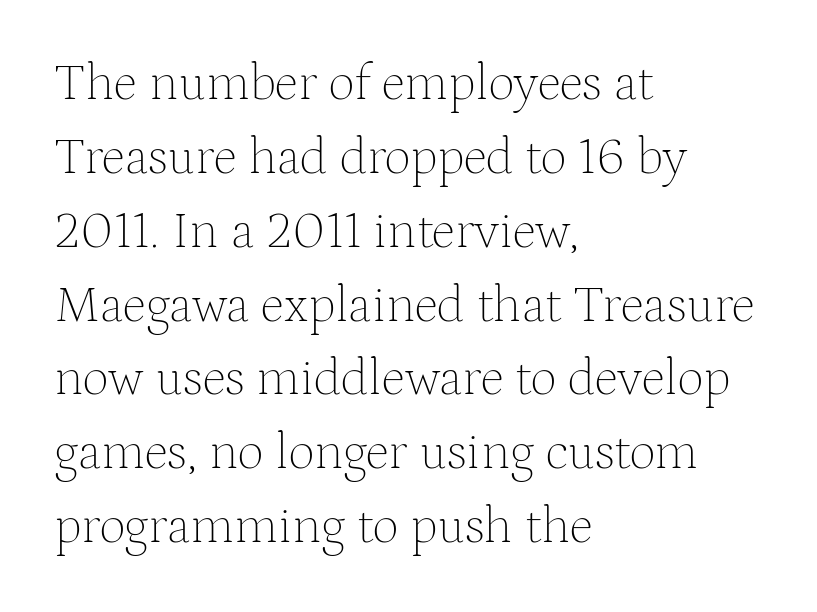
Stems and bowls with no extra thickness — not bold. The face used here is proportionally spaced, like ordinary book or web type. The letters carry serifs — small finishing strokes at the ends of their stems. This sample keeps an unexceptional amount of space between lines. Notice how the stems are strictly vertical — no italics here.
